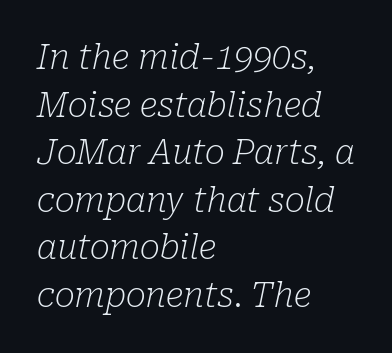
The typesetting does not lean heavy: it is not bold. You can tell it's italic because the verticals aren't actually vertical. Each new line begins a customary step beneath the previous one. The lines are quadded left. Descender tails drop into unmarked territory. Yep, those are serifs on the letters.
